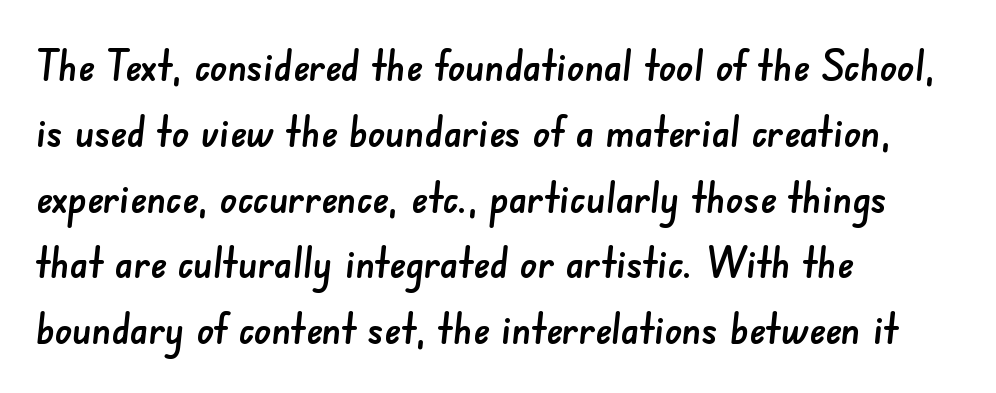
{"serif": "no", "width": "normal", "stroke_contrast": "low", "x_height": "small", "monospaced": "no", "underline": "no", "align": "left", "line_spacing": "normal", "line_spacing_ratio": 1.53, "letter_spacing": "normal", "letter_spacing_em": 0.0, "glyph_px": 43}
